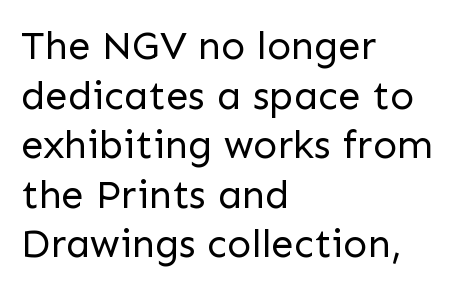
{"serif": "no", "italic": "no", "bold": "no", "weight": "regular", "width": "normal", "stroke_contrast": "low", "x_height": "medium", "monospaced": "no", "underline": "no", "align": "left", "line_spacing_ratio": 1.24, "letter_spacing": "normal", "letter_spacing_em": 0.0, "glyph_px": 40}
